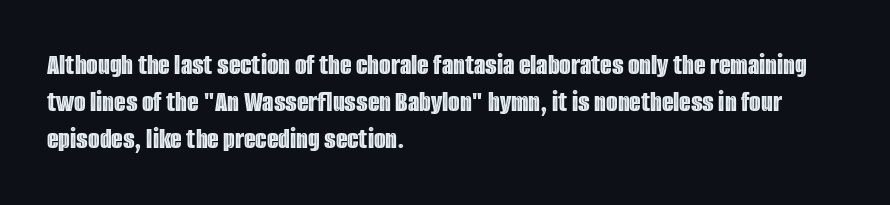
The lines are quadded left. Just letters on the line, the space beneath them empty. The face used here is proportionally spaced, like ordinary book or web type. The font's upright variant was chosen for this text.
